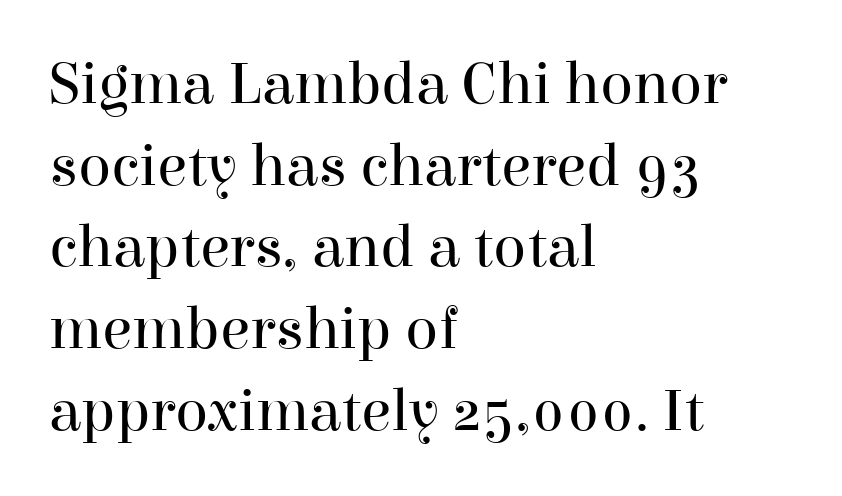
This is the regular roman posture of the typeface. There is no visible air inserted between adjacent glyphs. These lines are rendered in a variable-pitch font. Weight: not bold — regular or lighter. This is serif lettering, the kind often seen in printed books. Horizontal bands of white between lines are of average thickness.
